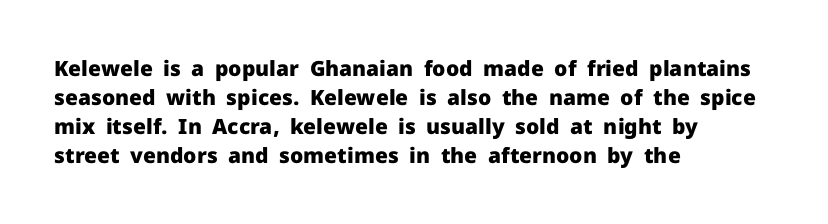
The lines are quadded left. These lines keep a tight, regular rhythm from letter to letter. The gap between lines stays unmarked. It's the straight-up-and-down kind of type. The rendering uses a moderate line-height, typical for paragraphs. Pretty heavy lettering here — definitely bold.
